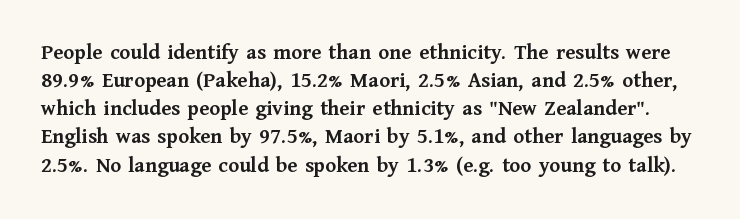
The image shows 22 px bold type, upright; set normal line spacing (1.28x), normal letter spacing, not underlined.
